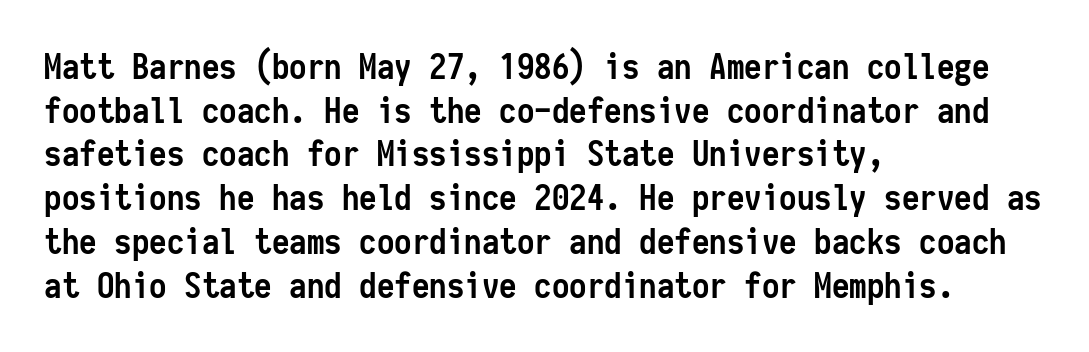
The face used here has the dense, thick strokes of a bold. Notice how the stems are strictly vertical — no italics here. A bare baseline throughout the passage. In CSS terms this would be text-align: left. Characters follow at the spacing the type designer built in. One glance says typical: line gaps are just what's usual.
